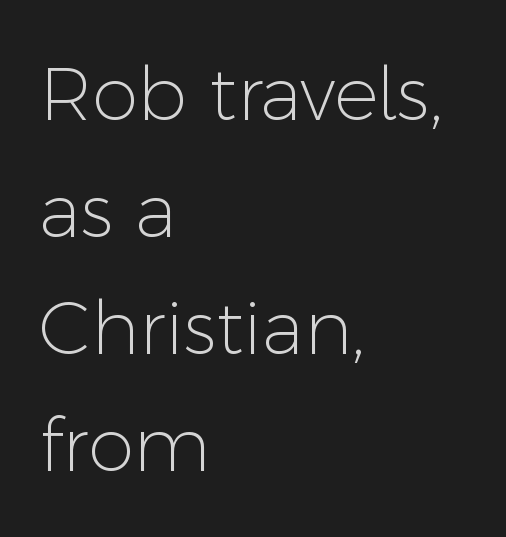
The image shows 74 px light sans-serif type, upright; set left-aligned, normal line spacing (1.58x), normal letter spacing, not underlined; low stroke contrast and a medium x-height.
